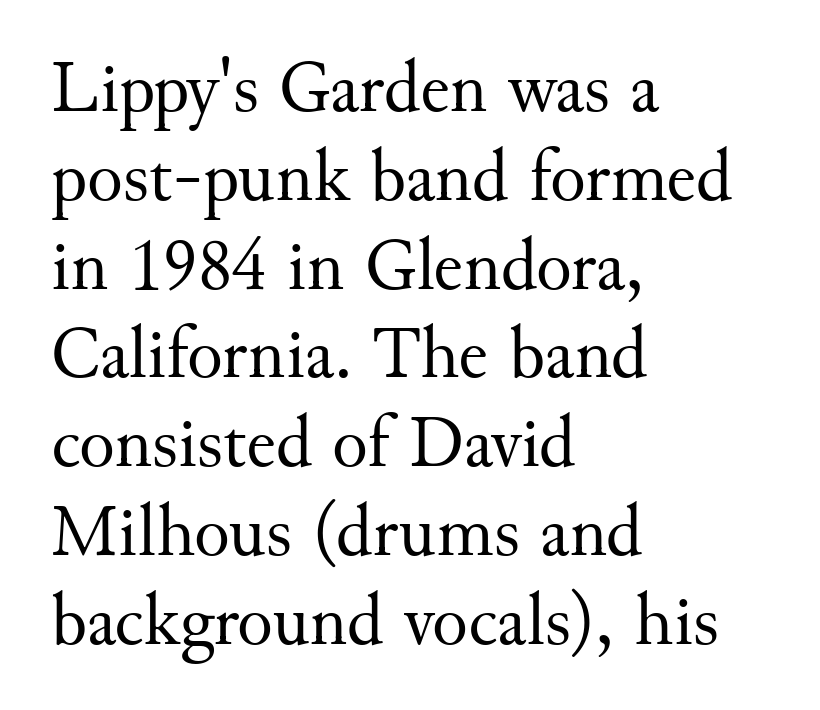
This sample is left-justified, so line endings fall wherever the words run out. Honestly, the letter spacing is just normal — you wouldn't notice it. Stroke thickness stays within the range of a standard reading face or lighter. Check under the words: just untouched page. Rendered with straight, roman letterforms.
